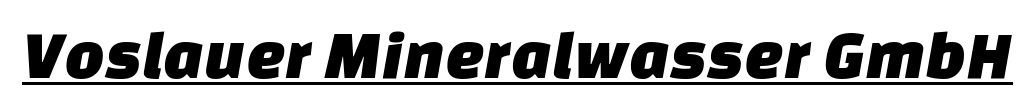
In designer terms, the underline attribute is active on this setting. This sample uses plain, unmodified letter spacing. I'd call this a sans setting — the letters go barefoot. Note the varied advance widths — an 'i' is clearly narrower than an 'm'.
